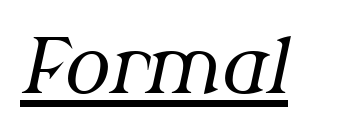
The strokes carry an ordinary text weight at most. The font's italic variant was chosen for this text. A typographer would call this underscored text. Look at the tracking — it's just the regular setting, nothing added.
